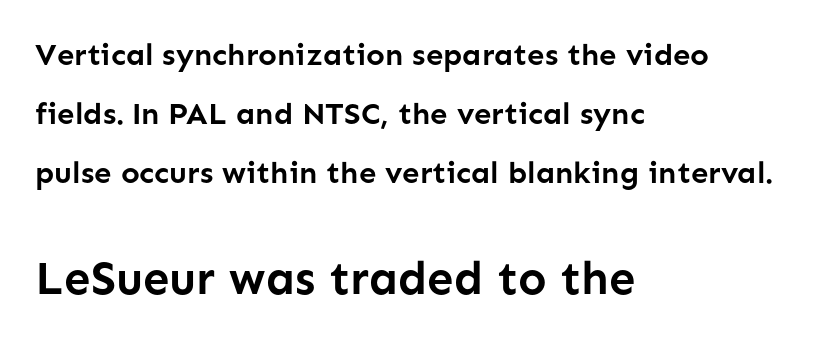
The image shows 47 px semibold sans-serif type, upright; set left-aligned, loose line spacing (1.9x), normal letter spacing, not underlined; the second (bottom) block is 1.52x larger; low stroke contrast and a medium x-height.
